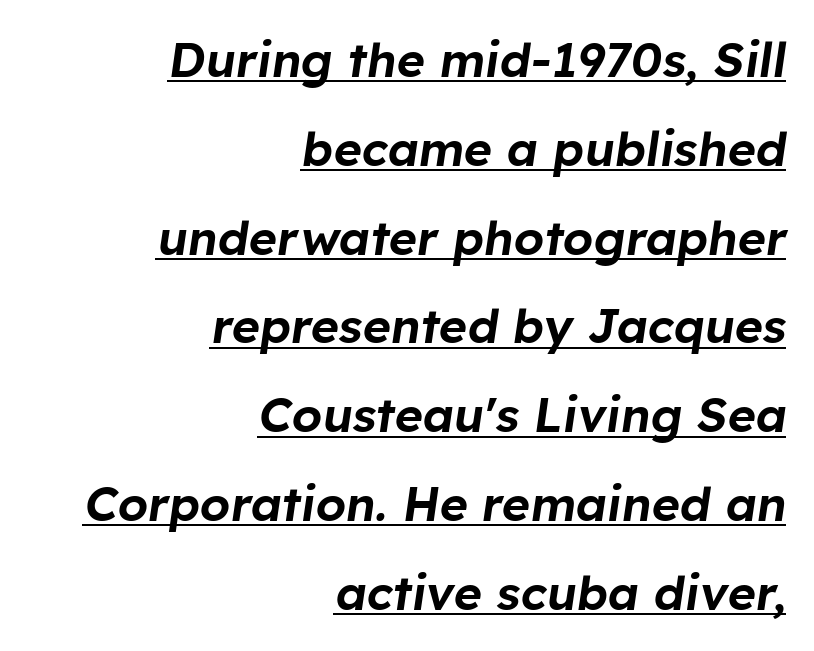
Q: Is the text italic (slanted)? A: Yes, it leans right by about 8 degrees.
Q: Is the text underlined? A: Yes.
Q: How is the paragraph aligned? A: Right-aligned.
Q: Is the spacing between letters normal or unusually wide? A: Normal.
Q: Width (condensed, normal, or wide)? A: Normal.
Q: Stroke contrast? A: Low.
Q: x-height? A: Medium.
Q: Monospaced? A: No.
